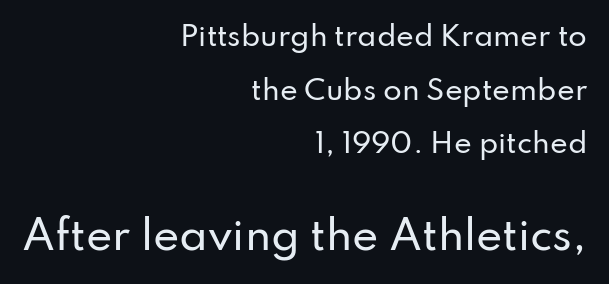
{"serif": "no", "italic": "no", "width": "normal", "stroke_contrast": "low", "x_height": "small", "monospaced": "no", "underline": "no", "align": "right", "line_spacing": "loose", "line_spacing_ratio": 1.99, "letter_spacing": "normal", "letter_spacing_em": 0.0, "larger_block": "second", "size_ratio": 1.48, "glyph_px": 40}
